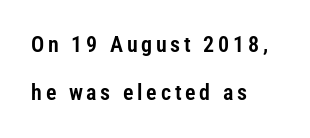
The image shows 22 px text type, upright; set left-aligned, loose line spacing (2.19x), not underlined.
